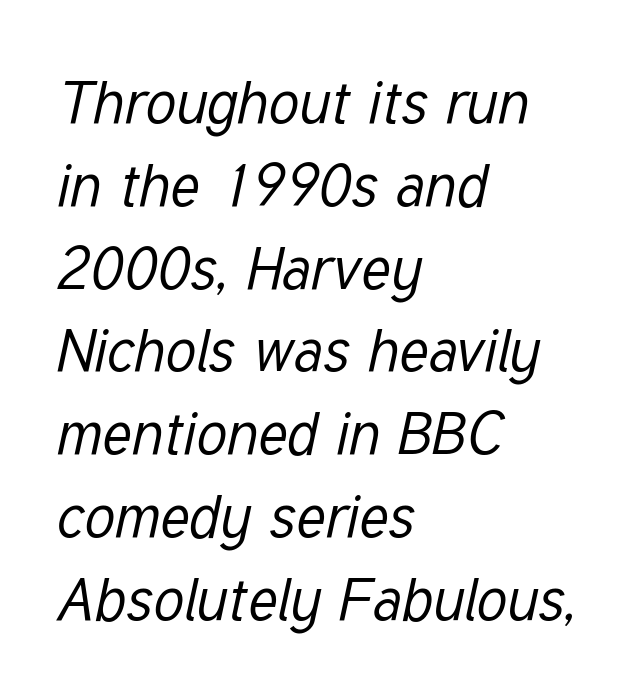
{"italic": "yes", "lean": "right", "slant_degrees": 12, "bold": "no", "weight": "regular", "width": "condensed", "stroke_contrast": "low", "x_height": "medium", "monospaced": "no", "underline": "no", "align": "left", "line_spacing": "normal", "line_spacing_ratio": 1.38, "letter_spacing": "normal", "letter_spacing_em": 0.0, "glyph_px": 60}
